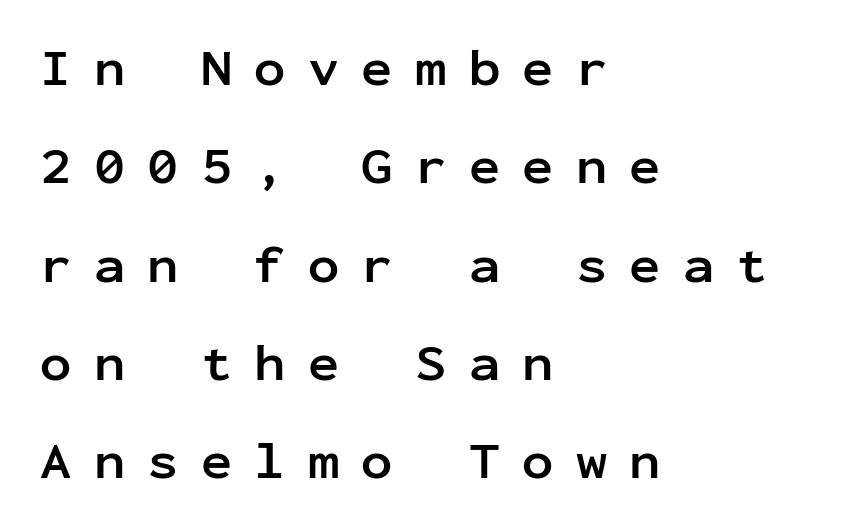
Q: Is the text bold? A: Yes.
Q: Is the text italic (slanted)? A: No, it is upright.
Q: Is the typeface a serif or a sans-serif typeface? A: Sans-serif.
Q: Is the text underlined? A: No.
Q: How is the paragraph aligned? A: Left-aligned.
Q: Is the spacing between letters normal or unusually wide? A: Unusually wide.
Q: Width (condensed, normal, or wide)? A: Normal.
Q: Stroke contrast? A: Low.
Q: x-height? A: Medium.
Q: Monospaced? A: Yes.
